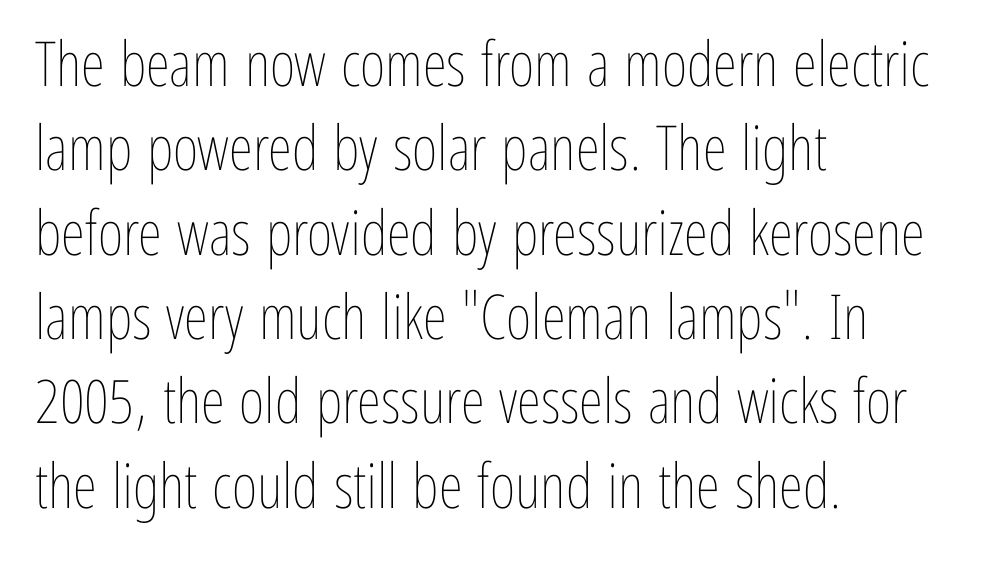
Ink coverage per letter is moderate at most. Horizontal bands of white between lines are of average thickness. Is there any slant? The stems are plumb. Between one letter and the next there's only the usual sliver of space.
